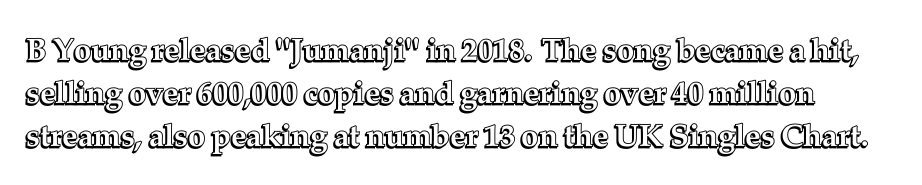
The image shows 31 px text type, upright; set normal line spacing (1.38x), normal letter spacing, not underlined; a medium x-height.
